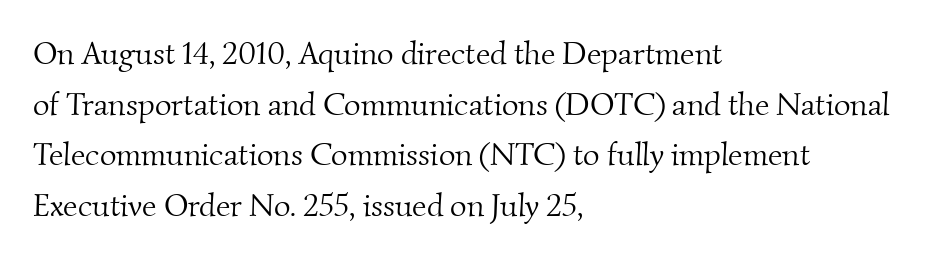
The vertical gap from one line to the next is medium. Counters stay open thanks to moderate or lighter strokes. Words appear dense and cohesive because spacing is normal. Character widths vary here, with narrow letters taking less room than wide ones.
